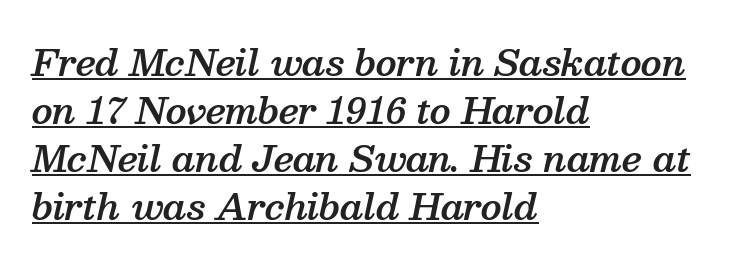
{"serif": "yes", "italic": "yes", "lean": "right", "slant_degrees": 13, "bold": "semi", "weight": "semibold", "width": "normal", "stroke_contrast": "medium", "x_height": "medium", "monospaced": "no", "underline": "yes", "align": "left", "line_spacing": "normal", "line_spacing_ratio": 1.37, "letter_spacing": "normal", "letter_spacing_em": 0.0, "glyph_px": 35}
